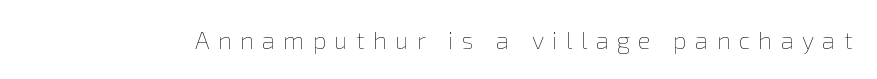
Q: Is the text bold? A: No.
Q: Is the text italic (slanted)? A: No, it is upright.
Q: Is the text underlined? A: No.
Q: Is the spacing between letters normal or unusually wide? A: Unusually wide.
